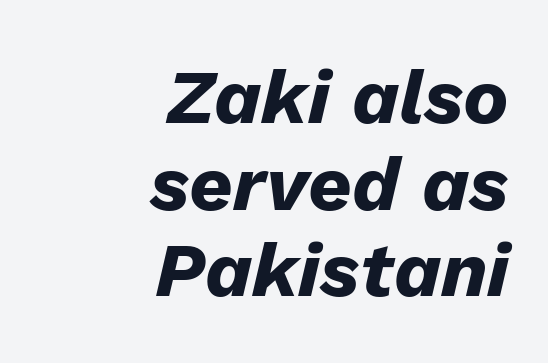
Layout note: lines flush right. Slant detected: the letters are inclined. Strokes here are thick enough to call this a true bold. Proportional: the letters do not fall into vertical columns. The space between consecutive lines is stingy.
